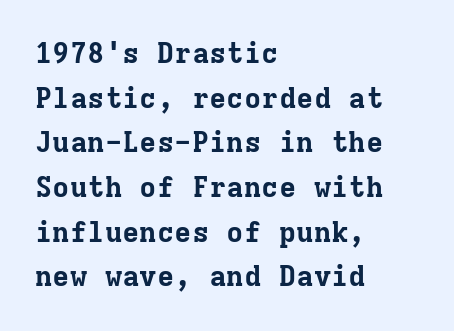
The image shows 29 px bold serif type, upright, monospaced; set left-aligned, normal line spacing (1.54x), normal letter spacing, not underlined; low stroke contrast and a medium x-height.
